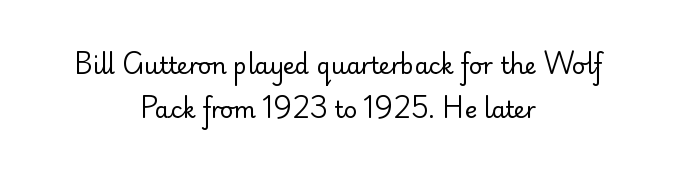
{"italic": "no", "bold": "no", "underline": "no", "align": "center", "line_spacing": "loose", "line_spacing_ratio": 1.91, "letter_spacing": "normal", "letter_spacing_em": 0.0, "glyph_px": 23}
